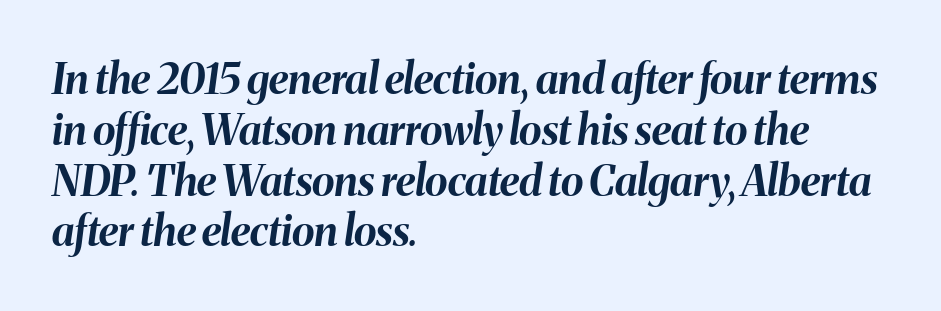
Q: Is the text bold? A: Yes.
Q: Is the text italic (slanted)? A: Yes, it leans right by about 8 degrees.
Q: Is the text underlined? A: No.
Q: How is the paragraph aligned? A: Left-aligned.
Q: Is the spacing between letters normal or unusually wide? A: Normal.
Q: Width (condensed, normal, or wide)? A: Normal.
Q: Stroke contrast? A: Medium.
Q: x-height? A: Medium.
Q: Monospaced? A: No.
